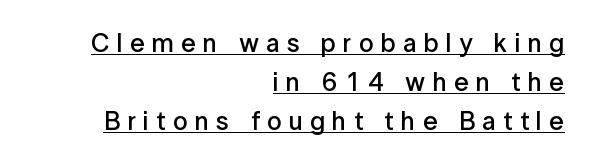
The image shows 26 px text type, upright; set right-aligned, normal line spacing (1.5x), unusually wide letter spacing (+0.28 em), underlined.
